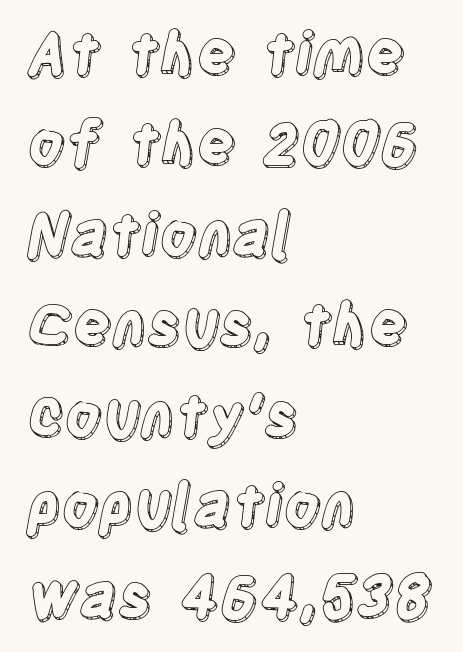
{"width": "condensed", "x_height": "large", "monospaced": "no", "underline": "no", "align": "left", "line_spacing": "normal", "line_spacing_ratio": 1.56, "letter_spacing": "normal", "letter_spacing_em": 0.0, "glyph_px": 58}
